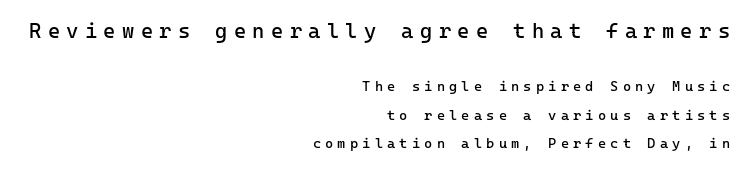
Q: Is the text bold? A: No.
Q: Is the text italic (slanted)? A: No, it is upright.
Q: Is the text underlined? A: No.
Q: How is the paragraph aligned? A: Right-aligned.
Q: Is the spacing between letters normal or unusually wide? A: Unusually wide.
Q: Is the spacing between lines tight, normal or loose? A: Loose.
Q: Which block of text is set in a larger size, the first (top) or the second (bottom)? A: The first (top) one.
